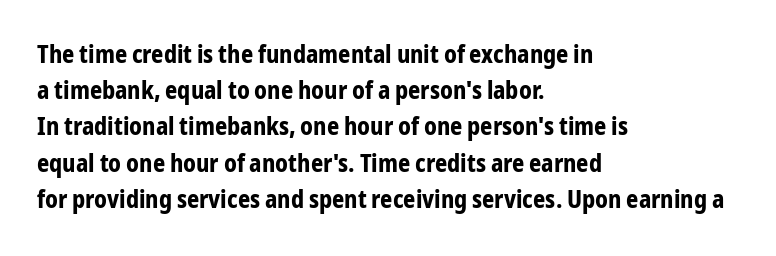
{"italic": "no", "bold": "yes", "underline": "no", "align": "left", "line_spacing": "normal", "line_spacing_ratio": 1.51, "letter_spacing": "normal", "letter_spacing_em": 0.0, "glyph_px": 24}
